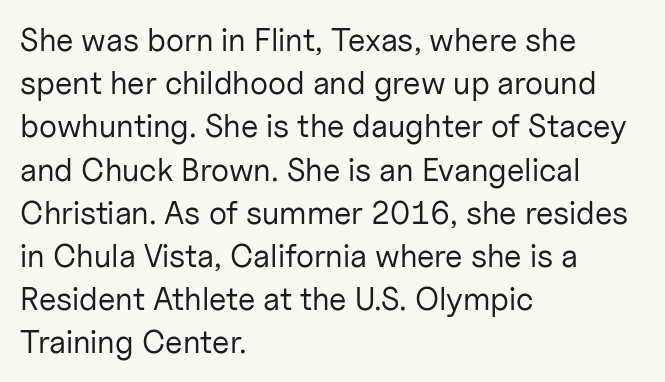
{"serif": "no", "italic": "no", "bold": "no", "weight": "regular", "width": "normal", "stroke_contrast": "low", "x_height": "medium", "monospaced": "no", "underline": "no", "align": "left", "line_spacing": "normal", "line_spacing_ratio": 1.35, "letter_spacing": "normal", "letter_spacing_em": 0.0, "glyph_px": 32}
